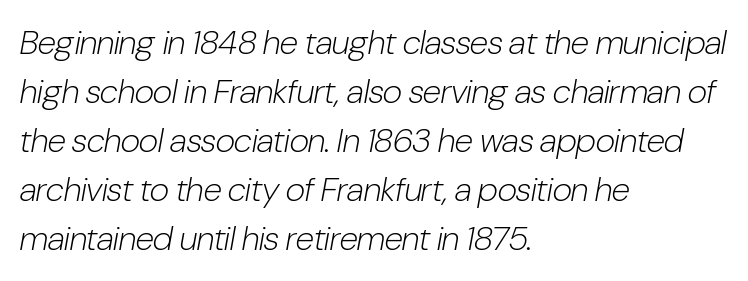
{"italic": "yes", "lean": "right", "slant_degrees": 10, "bold": "no", "weight": "light", "width": "condensed", "stroke_contrast": "low", "x_height": "medium", "monospaced": "no", "underline": "no", "align": "left", "line_spacing": "normal", "line_spacing_ratio": 1.44, "letter_spacing": "normal", "letter_spacing_em": 0.0, "glyph_px": 34}
